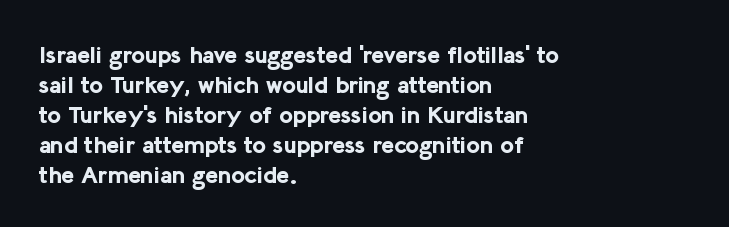
{"italic": "no", "bold": "yes", "underline": "no", "align": "left", "line_spacing": "normal", "line_spacing_ratio": 1.25, "letter_spacing": "normal", "letter_spacing_em": 0.0, "glyph_px": 24}
